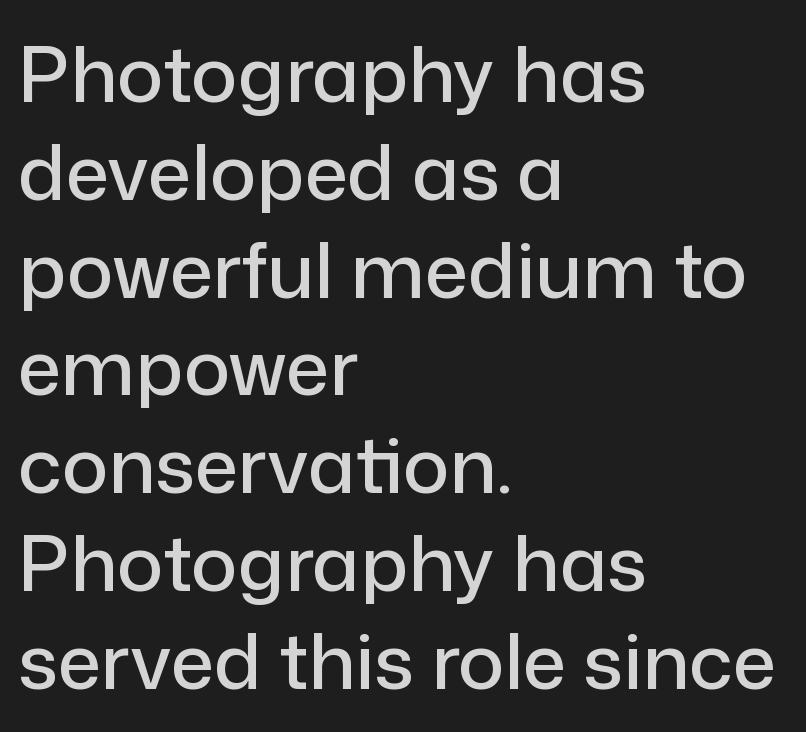
Alignment: flush left. The passage shown is typed in a proportional face where columns would drift. Check the space under the baseline: it is left empty. The line texture is even and compact thanks to regular tracking.
